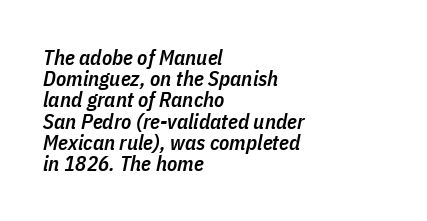
What stands out about the letter spacing? Nothing — it is the standard amount. The setting favours the left margin, as ordinary paragraphs usually do. Quick note: italic. Heft: intermediate — a semibold. The rendering uses a small line-height, squeezing the rows. Honestly, there is no underline to notice here at all.
